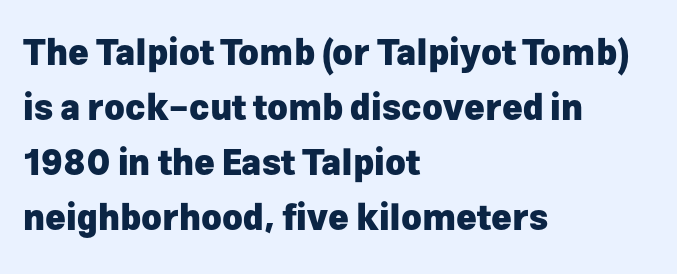
{"serif": "no", "italic": "no", "bold": "yes", "weight": "heavy", "width": "normal", "stroke_contrast": "low", "x_height": "medium", "monospaced": "no", "underline": "no", "align": "left", "line_spacing": "normal", "line_spacing_ratio": 1.57, "letter_spacing": "normal", "letter_spacing_em": 0.0, "glyph_px": 35}
